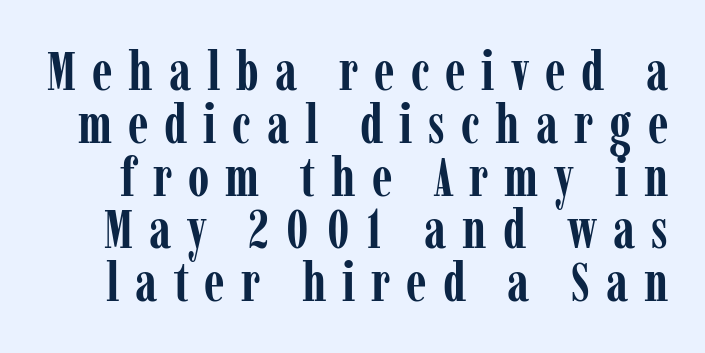
{"serif": "yes", "italic": "no", "bold": "yes", "weight": "semibold", "width": "condensed", "stroke_contrast": "low", "x_height": "medium", "monospaced": "no", "underline": "no", "line_spacing": "tight", "line_spacing_ratio": 0.96, "letter_spacing": "wide", "letter_spacing_em": 0.29, "glyph_px": 55}
